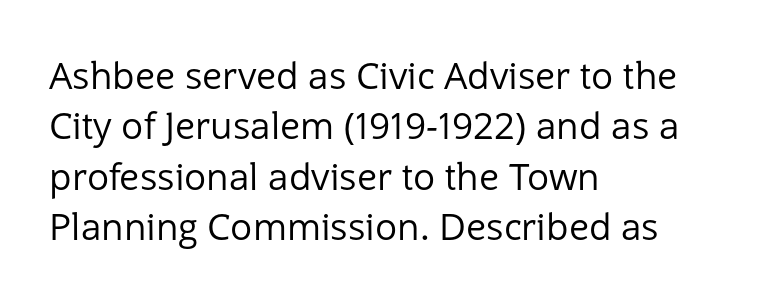
The image shows 37 px regular-weight sans-serif type, upright; set left-aligned, normal line spacing (1.36x), normal letter spacing, not underlined; low stroke contrast and a medium x-height.
